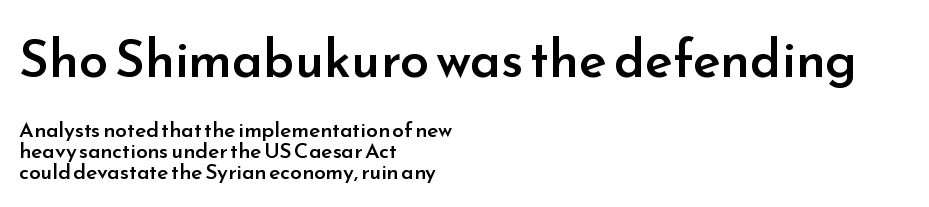
Q: Is the text bold? A: Semi-bold.
Q: Is the text italic (slanted)? A: No, it is upright.
Q: Is the typeface a serif or a sans-serif typeface? A: Sans-serif.
Q: Is the text underlined? A: No.
Q: How is the paragraph aligned? A: Left-aligned.
Q: Is the spacing between letters normal or unusually wide? A: Normal.
Q: Is the spacing between lines tight, normal or loose? A: Tight.
Q: Which block of text is set in a larger size, the first (top) or the second (bottom)? A: The first (top) one.
Q: Width (condensed, normal, or wide)? A: Normal.
Q: Stroke contrast? A: Low.
Q: x-height? A: Small.
Q: Monospaced? A: No.
